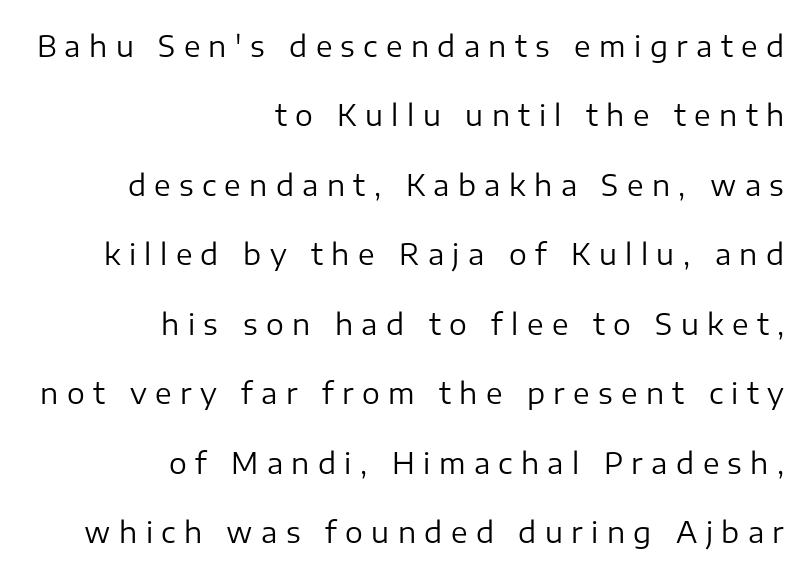
The image shows 28 px regular-weight sans-serif type, upright; set right-aligned, loose line spacing (2.48x), unusually wide letter spacing (+0.3 em), not underlined; low stroke contrast and a medium x-height.
